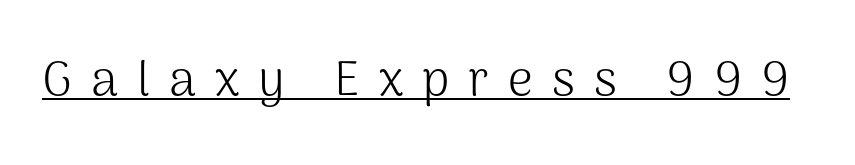
The image shows 49 px light sans-serif type, upright; set unusually wide letter spacing (+0.39 em), underlined; medium stroke contrast and a medium x-height.
